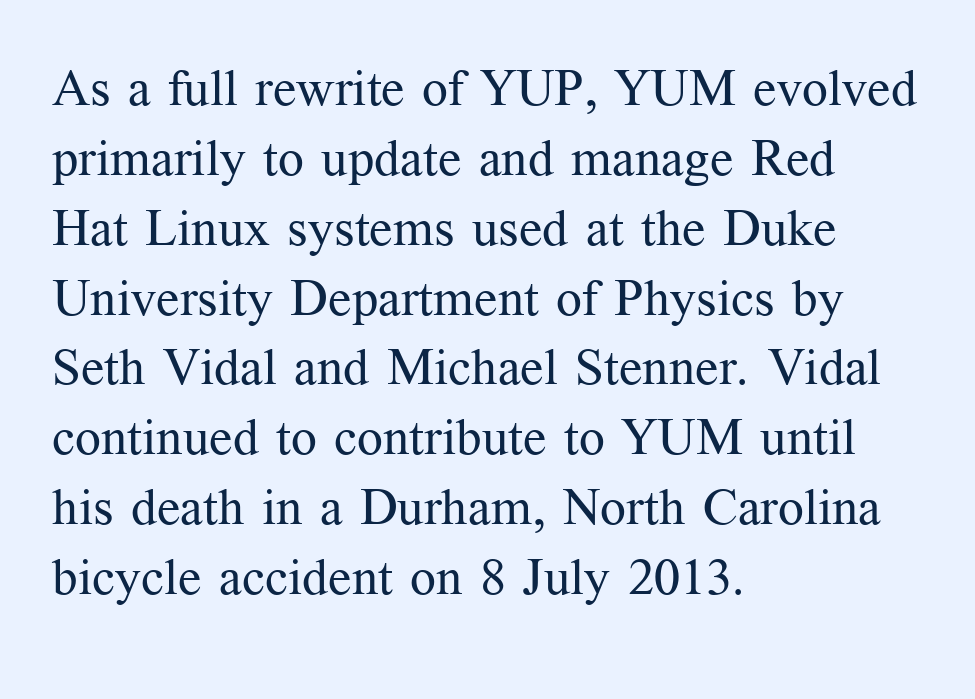
Q: Is the text bold? A: No.
Q: Is the text italic (slanted)? A: No, it is upright.
Q: Is the typeface a serif or a sans-serif typeface? A: Serif.
Q: Is the text underlined? A: No.
Q: How is the paragraph aligned? A: Left-aligned.
Q: Is the spacing between letters normal or unusually wide? A: Normal.
Q: Is the spacing between lines tight, normal or loose? A: Normal.
Q: Width (condensed, normal, or wide)? A: Normal.
Q: Stroke contrast? A: Medium.
Q: x-height? A: Medium.
Q: Monospaced? A: No.
